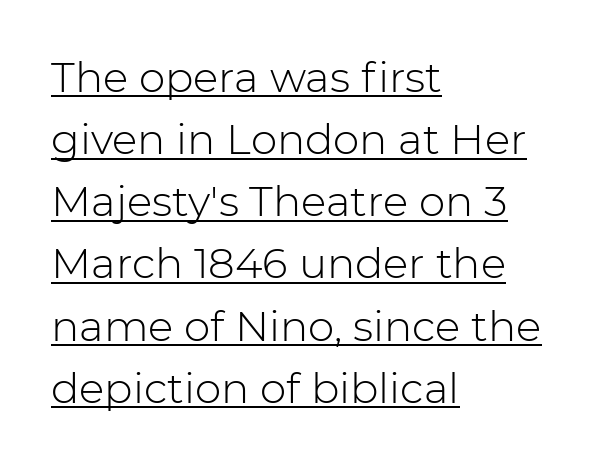
{"serif": "no", "italic": "no", "bold": "no", "weight": "light", "width": "normal", "stroke_contrast": "low", "x_height": "medium", "monospaced": "no", "underline": "yes", "align": "left", "line_spacing": "normal", "line_spacing_ratio": 1.48, "letter_spacing": "normal", "letter_spacing_em": 0.0, "glyph_px": 42}
